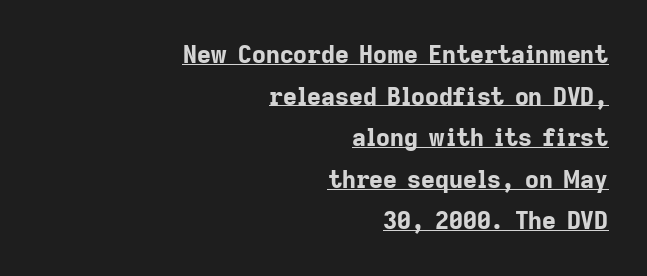
Characters follow at the spacing the type designer built in. These lines are set flush right with a ragged left edge. Strong, thick strokes mark this as bold type. The lettering is marked with a stroke running underneath it. The font's upright variant was chosen for this text.
